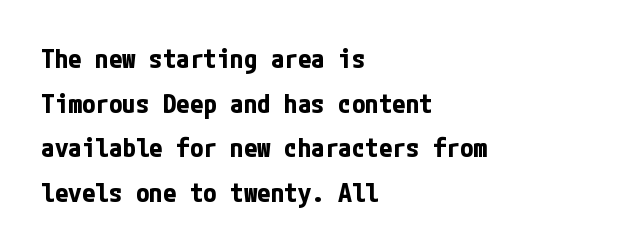
Q: Is the text bold? A: Yes.
Q: Is the text italic (slanted)? A: No, it is upright.
Q: Is the text underlined? A: No.
Q: How is the paragraph aligned? A: Left-aligned.
Q: Is the spacing between letters normal or unusually wide? A: Normal.
Q: Is the spacing between lines tight, normal or loose? A: Normal.
